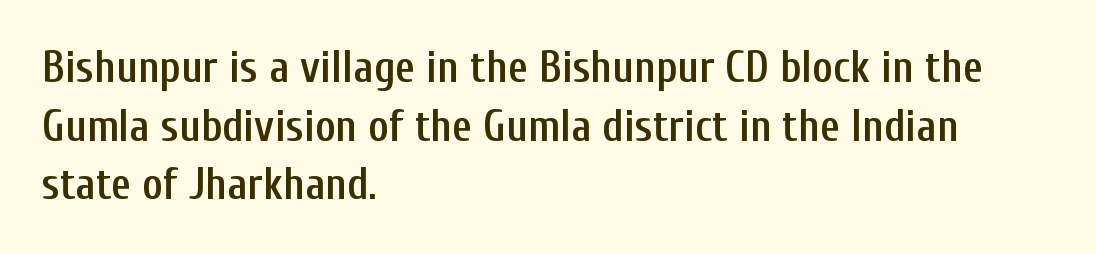
The image shows 44 px semibold, condensed sans-serif type, upright; set left-aligned, normal line spacing (1.33x), normal letter spacing, not underlined; low stroke contrast and a medium x-height.
